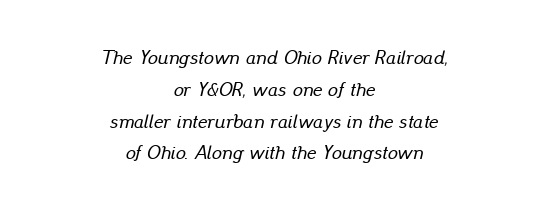
{"italic": "yes", "lean": "right", "slant_degrees": 13, "underline": "no", "align": "center", "line_spacing": "normal", "line_spacing_ratio": 1.59, "letter_spacing": "normal", "letter_spacing_em": 0.0, "glyph_px": 20}
